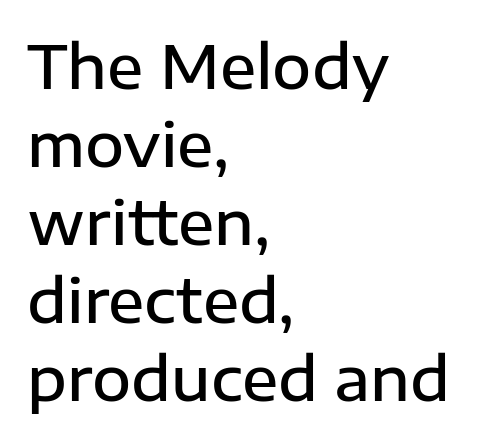
The image shows 60 px semibold sans-serif type, upright; set left-aligned, normal line spacing (1.3x), normal letter spacing, not underlined; low stroke contrast and a medium x-height.
